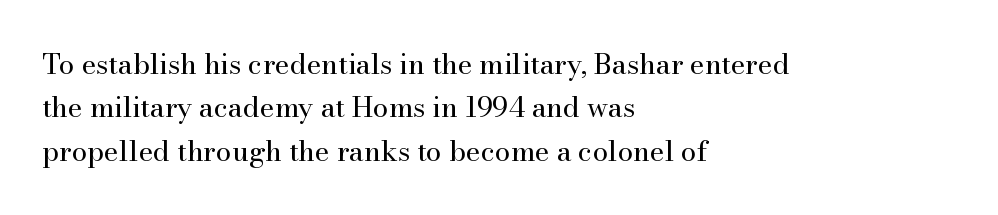
Q: Is the text bold? A: No.
Q: Is the text italic (slanted)? A: No, it is upright.
Q: Is the typeface a serif or a sans-serif typeface? A: Serif.
Q: Is the text underlined? A: No.
Q: How is the paragraph aligned? A: Left-aligned.
Q: Is the spacing between letters normal or unusually wide? A: Normal.
Q: Is the spacing between lines tight, normal or loose? A: Normal.
Q: Width (condensed, normal, or wide)? A: Normal.
Q: Stroke contrast? A: High.
Q: x-height? A: Small.
Q: Monospaced? A: No.
